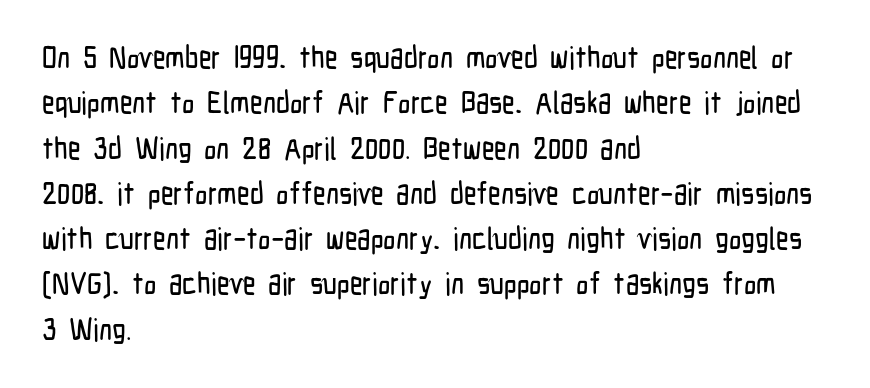
Bare-footed words on every line. Observe the ordinary spacing: letters are neighbours, not strangers. This sample is left-justified, so line endings fall wherever the words run out. Font category for this specimen: sans-serif.
